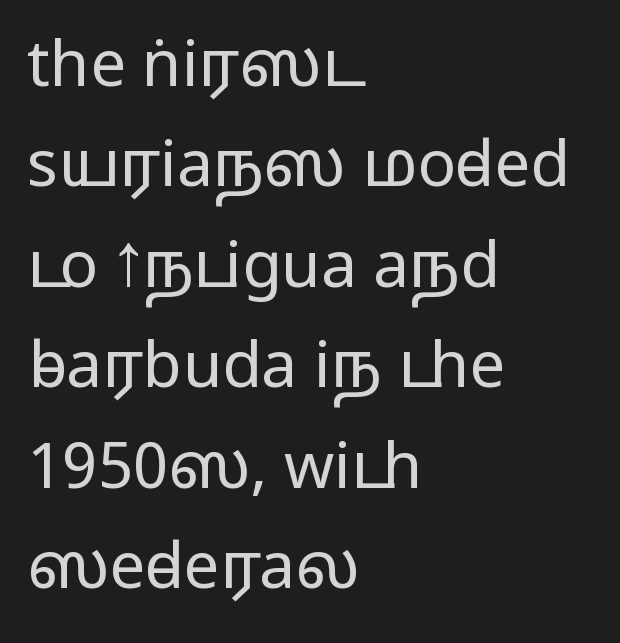
I'd call this a sans setting — the letters go barefoot. Underline: absent. Caption: face not bold, strokes unweighted. This is roman type, the default non-slanted kind.
